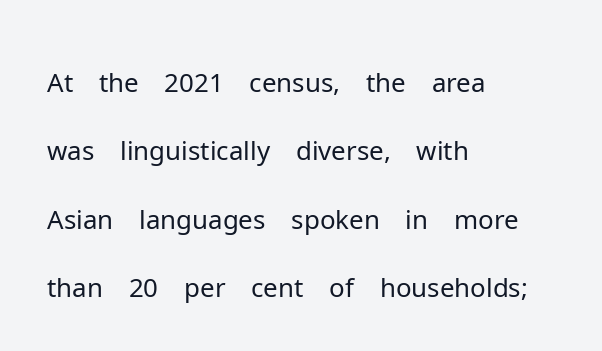
Q: Is the text bold? A: No.
Q: Is the text italic (slanted)? A: No, it is upright.
Q: Is the typeface a serif or a sans-serif typeface? A: Sans-serif.
Q: Is the text underlined? A: No.
Q: How is the paragraph aligned? A: Left-aligned.
Q: Is the spacing between letters normal or unusually wide? A: Normal.
Q: Is the spacing between lines tight, normal or loose? A: Normal.
Q: Width (condensed, normal, or wide)? A: Normal.
Q: Stroke contrast? A: Low.
Q: x-height? A: Medium.
Q: Monospaced? A: No.
